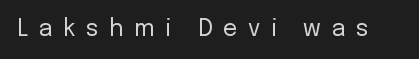
The image shows 23 px text type, upright; set unusually wide letter spacing (+0.46 em), not underlined.
